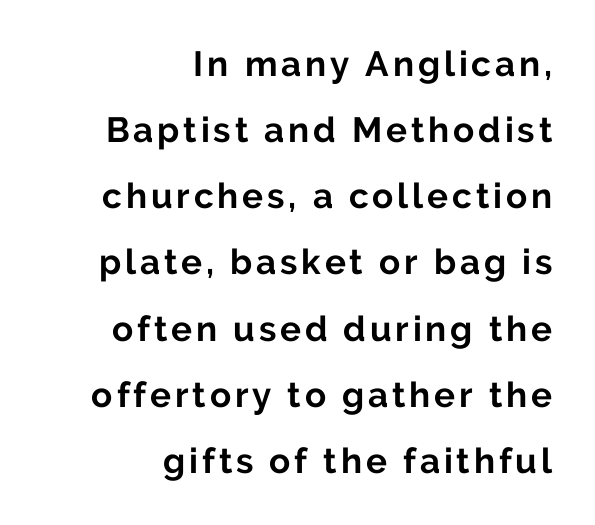
Q: Is the text bold? A: Yes.
Q: Is the text italic (slanted)? A: No, it is upright.
Q: Is the typeface a serif or a sans-serif typeface? A: Sans-serif.
Q: Is the text underlined? A: No.
Q: How is the paragraph aligned? A: Right-aligned.
Q: Width (condensed, normal, or wide)? A: Normal.
Q: Stroke contrast? A: Low.
Q: x-height? A: Medium.
Q: Monospaced? A: No.
